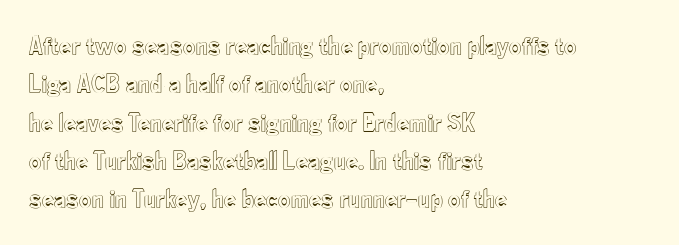
The image shows 27 px text type, upright; set left-aligned, normal line spacing (1.42x), normal letter spacing, not underlined.
